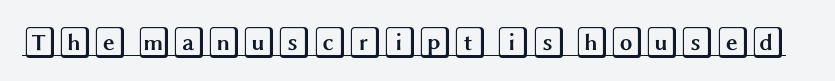
Caption: lettering with a line underneath. These lines were composed using upright roman letters. The face used here is rendered with its standard letterfit.
